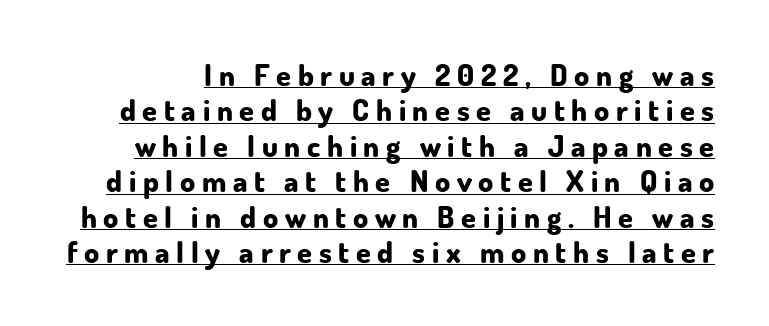
Q: Is the text bold? A: Yes.
Q: Is the text italic (slanted)? A: No, it is upright.
Q: Is the typeface a serif or a sans-serif typeface? A: Sans-serif.
Q: Is the text underlined? A: Yes.
Q: Is the spacing between letters normal or unusually wide? A: Unusually wide.
Q: Width (condensed, normal, or wide)? A: Normal.
Q: Stroke contrast? A: Low.
Q: x-height? A: Small.
Q: Monospaced? A: No.
